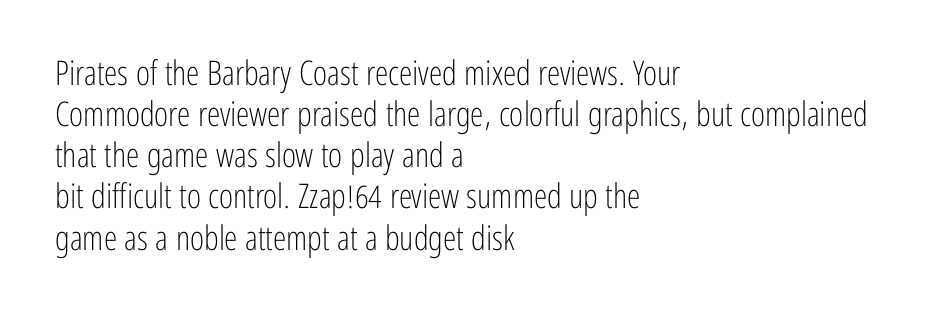
Q: Is the text bold? A: No.
Q: Is the text italic (slanted)? A: No, it is upright.
Q: Is the typeface a serif or a sans-serif typeface? A: Sans-serif.
Q: Is the text underlined? A: No.
Q: How is the paragraph aligned? A: Left-aligned.
Q: Is the spacing between letters normal or unusually wide? A: Normal.
Q: Width (condensed, normal, or wide)? A: Condensed.
Q: Stroke contrast? A: Low.
Q: x-height? A: Medium.
Q: Monospaced? A: No.
